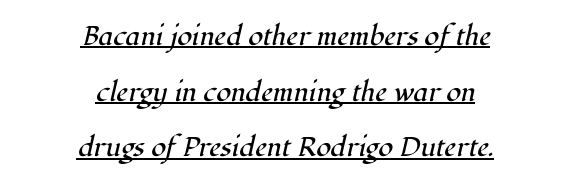
The image shows 27 px text type, italic (leaning right); set centered, loose line spacing (2.06x), normal letter spacing, underlined.
